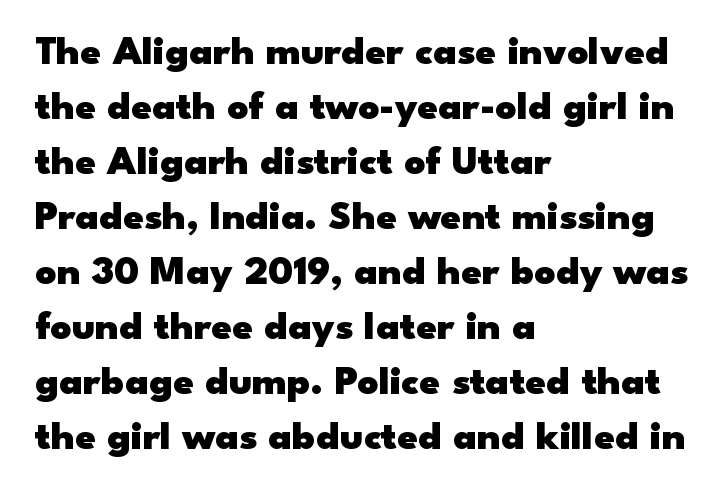
The image shows 41 px heavy, wide sans-serif type, upright; set left-aligned, normal line spacing (1.34x), normal letter spacing, not underlined; low stroke contrast and a small x-height.
